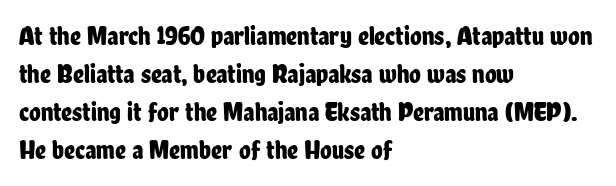
Q: Is the text italic (slanted)? A: No, it is upright.
Q: Is the text underlined? A: No.
Q: How is the paragraph aligned? A: Left-aligned.
Q: Is the spacing between letters normal or unusually wide? A: Normal.
Q: Is the spacing between lines tight, normal or loose? A: Normal.
